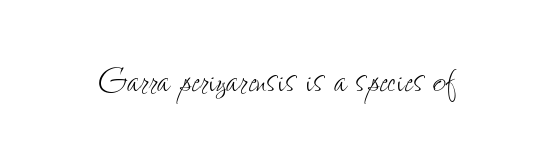
Q: Is the text bold? A: No.
Q: Is the text italic (slanted)? A: Yes.
Q: Is the text underlined? A: No.
Q: Is the spacing between letters normal or unusually wide? A: Normal.
Q: Width (condensed, normal, or wide)? A: Condensed.
Q: Stroke contrast? A: Low.
Q: x-height? A: Small.
Q: Monospaced? A: No.
